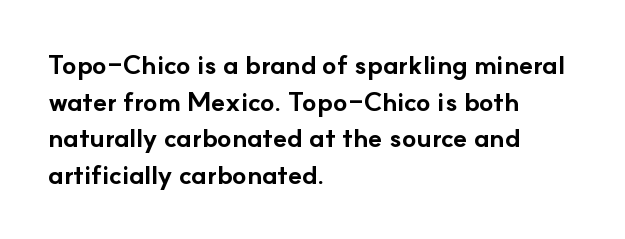
Q: Is the text bold? A: Yes.
Q: Is the text italic (slanted)? A: No, it is upright.
Q: Is the text underlined? A: No.
Q: How is the paragraph aligned? A: Left-aligned.
Q: Is the spacing between letters normal or unusually wide? A: Normal.
Q: Is the spacing between lines tight, normal or loose? A: Normal.
